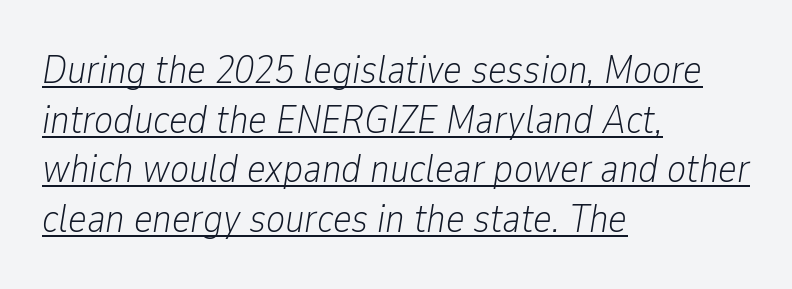
The image shows 40 px light, condensed type, italic (leaning right); set left-aligned, line spacing 1.24x, normal letter spacing, underlined; low stroke contrast and a medium x-height.
